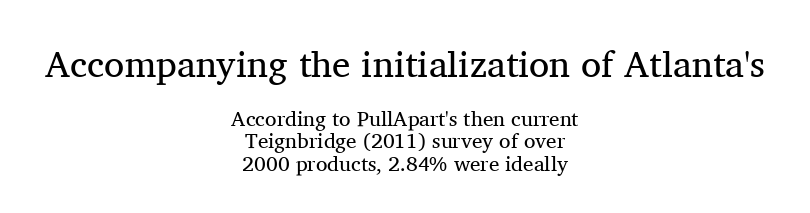
{"serif": "yes", "italic": "no", "bold": "no", "weight": "regular", "width": "normal", "stroke_contrast": "medium", "x_height": "medium", "monospaced": "no", "underline": "no", "align": "center", "line_spacing": "tight", "line_spacing_ratio": 1.05, "letter_spacing": "normal", "letter_spacing_em": 0.0, "larger_block": "first", "size_ratio": 1.76, "glyph_px": 37}
